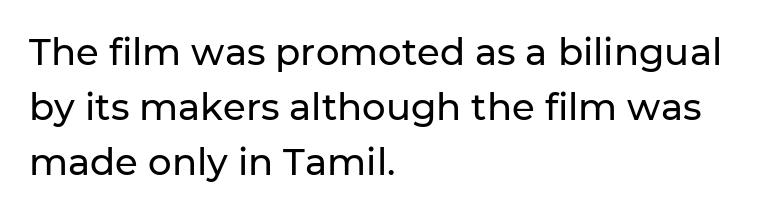
This rendering employs a face without finishing strokes, i.e., a sans-serif. The face used here is rendered with its standard letterfit. In CSS terms this would be text-align: left. Ascenders rise straight up at ninety degrees.
